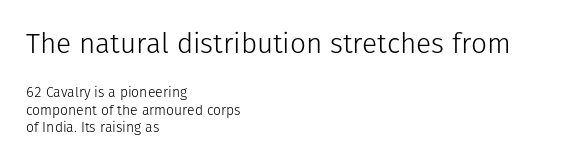
The image shows 28 px light sans-serif type, upright; set left-aligned, normal line spacing (1.25x), normal letter spacing, not underlined; the first (top) block is 2.0x larger; low stroke contrast and a medium x-height.
